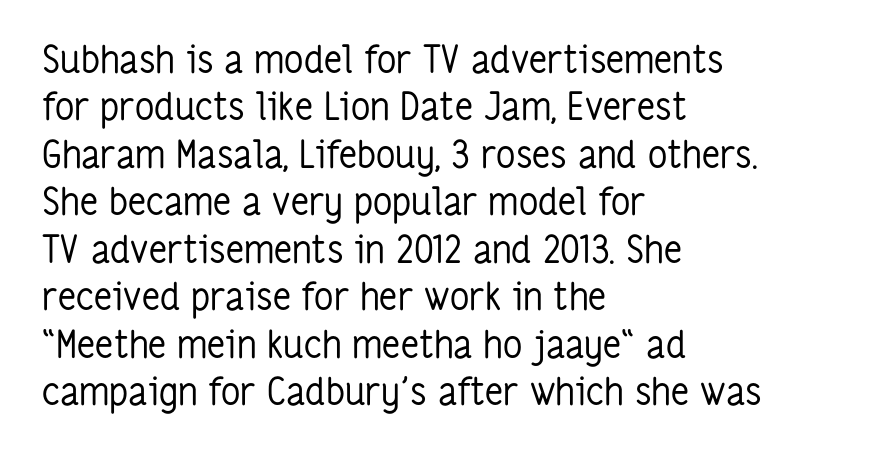
Q: Is the text bold? A: No.
Q: Is the text italic (slanted)? A: No, it is upright.
Q: Is the typeface a serif or a sans-serif typeface? A: Sans-serif.
Q: Is the text underlined? A: No.
Q: How is the paragraph aligned? A: Left-aligned.
Q: Is the spacing between letters normal or unusually wide? A: Normal.
Q: Is the spacing between lines tight, normal or loose? A: Normal.
Q: Width (condensed, normal, or wide)? A: Condensed.
Q: Stroke contrast? A: Low.
Q: x-height? A: Medium.
Q: Monospaced? A: No.
